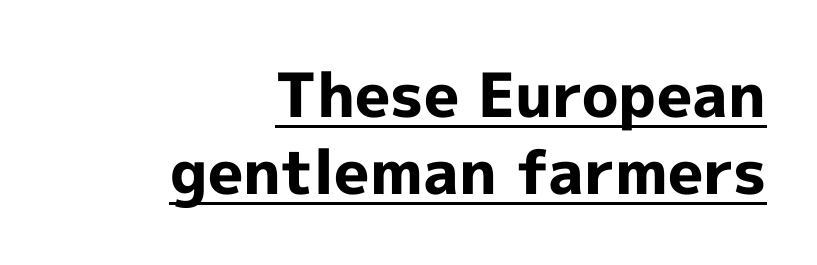
The image shows 61 px bold sans-serif type, upright; set right-aligned, normal line spacing (1.26x), normal letter spacing, underlined; a medium x-height.
